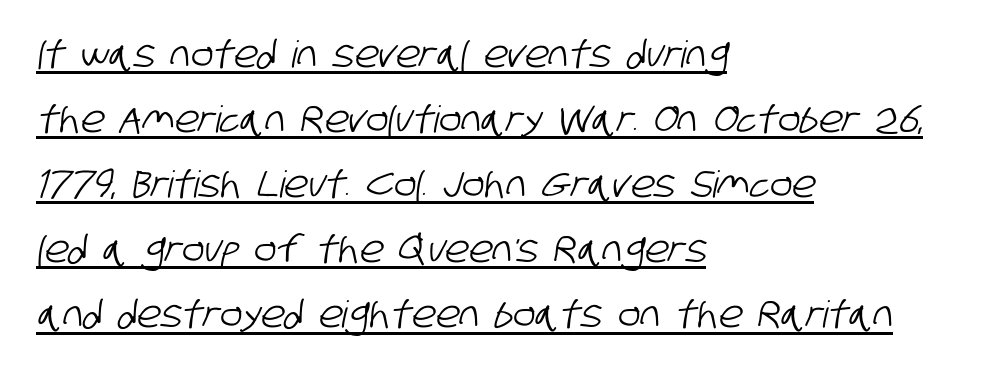
You can see a thin bar hugging the bottom of the glyphs. Short note: letters normally spaced. Casual observation: everything's shoved over to the left. Spacing verdict: proportional, widths tailored to each character. The font family rendered here belongs to the sans-serif group.
